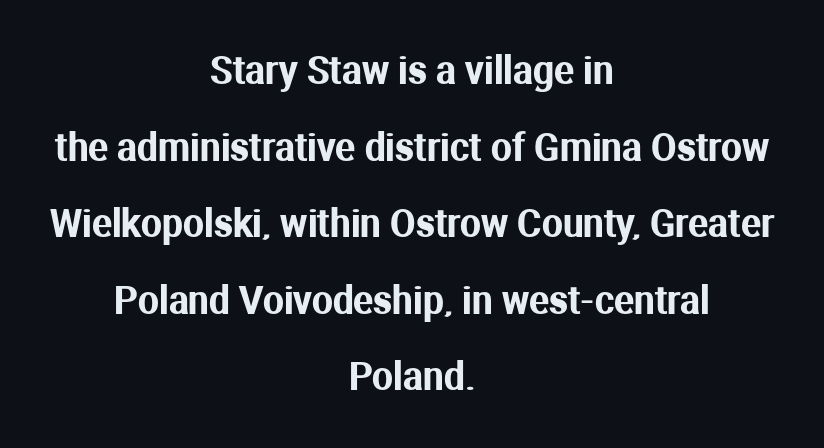
Q: Is the text italic (slanted)? A: No, it is upright.
Q: Is the typeface a serif or a sans-serif typeface? A: Sans-serif.
Q: Is the text underlined? A: No.
Q: How is the paragraph aligned? A: Centered.
Q: Is the spacing between letters normal or unusually wide? A: Normal.
Q: Is the spacing between lines tight, normal or loose? A: Loose.
Q: Width (condensed, normal, or wide)? A: Normal.
Q: Stroke contrast? A: Medium.
Q: x-height? A: Medium.
Q: Monospaced? A: No.
